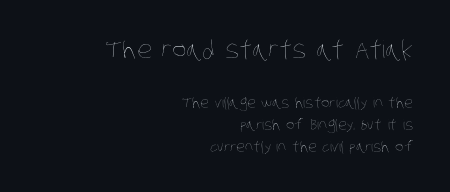
{"bold": "no", "underline": "no", "align": "right", "line_spacing": "normal", "line_spacing_ratio": 1.6, "letter_spacing": "normal", "letter_spacing_em": 0.0, "larger_block": "first", "size_ratio": 1.71, "glyph_px": 24}
